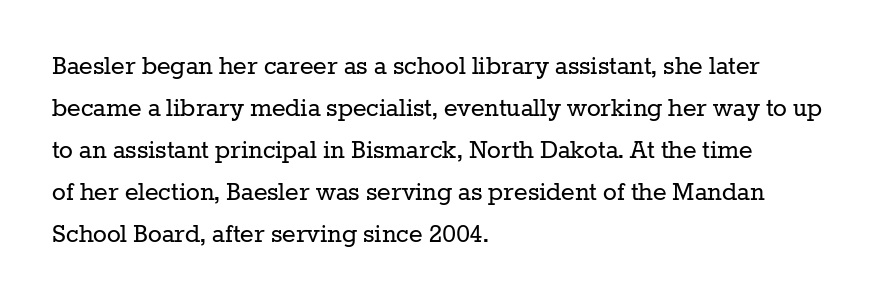
Q: Is the text bold? A: No.
Q: Is the text italic (slanted)? A: No, it is upright.
Q: Is the typeface a serif or a sans-serif typeface? A: Serif.
Q: Is the text underlined? A: No.
Q: How is the paragraph aligned? A: Left-aligned.
Q: Is the spacing between letters normal or unusually wide? A: Normal.
Q: Is the spacing between lines tight, normal or loose? A: Normal.
Q: Width (condensed, normal, or wide)? A: Normal.
Q: Stroke contrast? A: Low.
Q: x-height? A: Medium.
Q: Monospaced? A: No.
